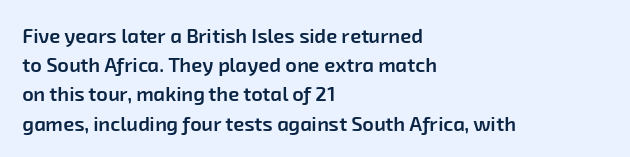
{"bold": "semi", "underline": "no", "align": "left", "line_spacing": "normal", "line_spacing_ratio": 1.46, "letter_spacing": "normal", "letter_spacing_em": 0.0, "glyph_px": 20}
